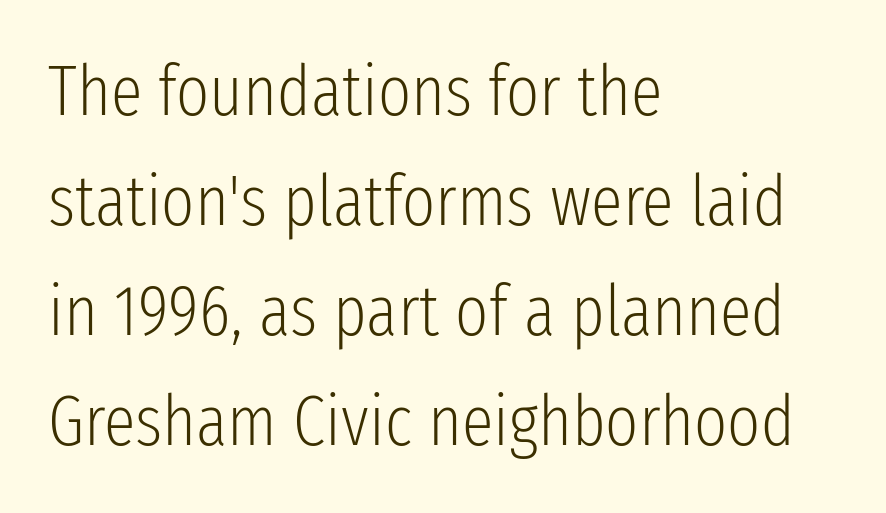
Q: Is the text bold? A: No.
Q: Is the text italic (slanted)? A: No, it is upright.
Q: Is the typeface a serif or a sans-serif typeface? A: Sans-serif.
Q: Is the text underlined? A: No.
Q: How is the paragraph aligned? A: Left-aligned.
Q: Is the spacing between letters normal or unusually wide? A: Normal.
Q: Is the spacing between lines tight, normal or loose? A: Normal.
Q: Width (condensed, normal, or wide)? A: Condensed.
Q: Stroke contrast? A: Low.
Q: x-height? A: Medium.
Q: Monospaced? A: No.
